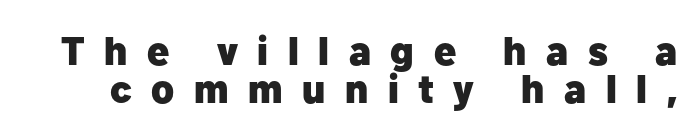
Q: Is the text bold? A: Yes.
Q: Is the text italic (slanted)? A: No, it is upright.
Q: Is the typeface a serif or a sans-serif typeface? A: Sans-serif.
Q: Is the text underlined? A: No.
Q: Is the spacing between letters normal or unusually wide? A: Unusually wide.
Q: Is the spacing between lines tight, normal or loose? A: Tight.
Q: Width (condensed, normal, or wide)? A: Normal.
Q: Stroke contrast? A: Low.
Q: x-height? A: Medium.
Q: Monospaced? A: No.
